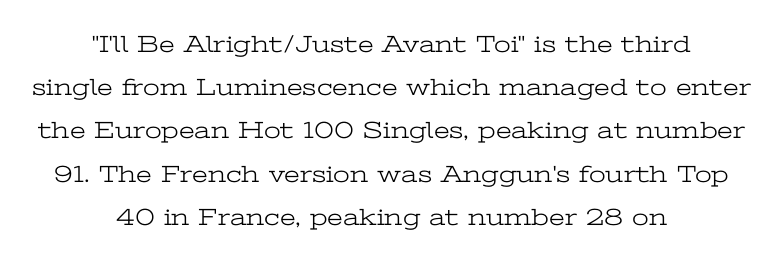
No heavy texture on the line: the type isn't bold. Check under the words: just untouched page. Is the letter spacing exaggerated? No — it looks like the ordinary default. Which margin do the lines hug? Neither — every line sits in the middle.
